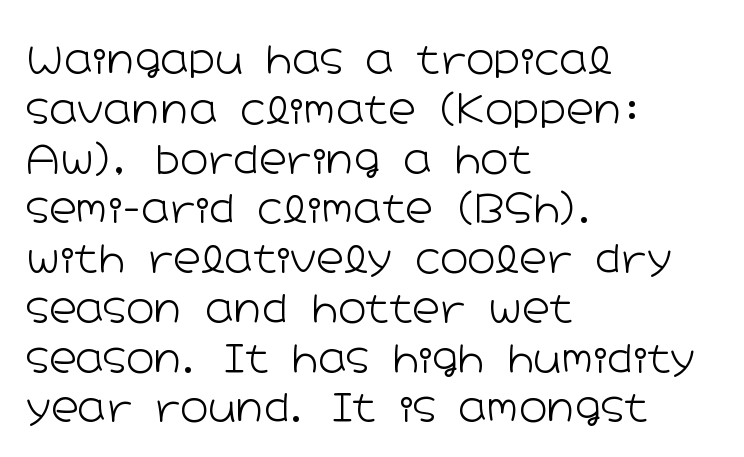
Q: Is the text bold? A: No.
Q: Is the text italic (slanted)? A: No, it is upright.
Q: Is the typeface a serif or a sans-serif typeface? A: Sans-serif.
Q: Is the text underlined? A: No.
Q: How is the paragraph aligned? A: Left-aligned.
Q: Is the spacing between letters normal or unusually wide? A: Normal.
Q: Is the spacing between lines tight, normal or loose? A: Normal.
Q: Width (condensed, normal, or wide)? A: Wide.
Q: Stroke contrast? A: Low.
Q: x-height? A: Medium.
Q: Monospaced? A: No.
